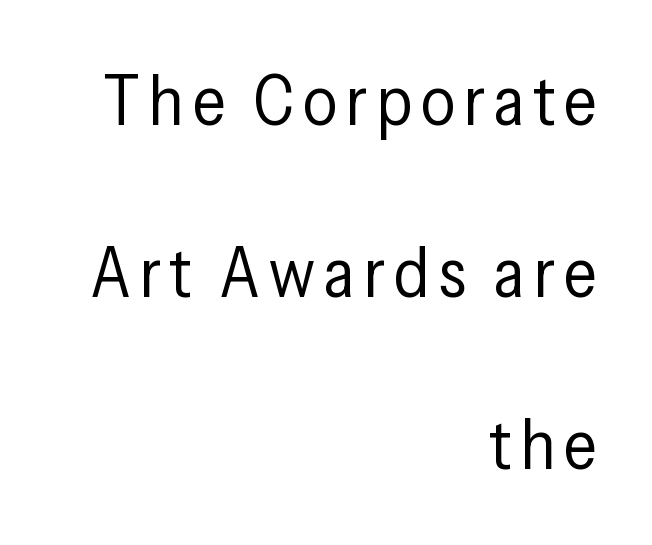
Descenders hang freely into open space. No feet cap the strokes, marking this as sans-serif type. Character widths vary here, with narrow letters taking less room than wide ones. Compared with a typical body face, this is equally light or lighter still. One glance says open: line gaps are wider than usual. Rendered with straight, roman letterforms.
